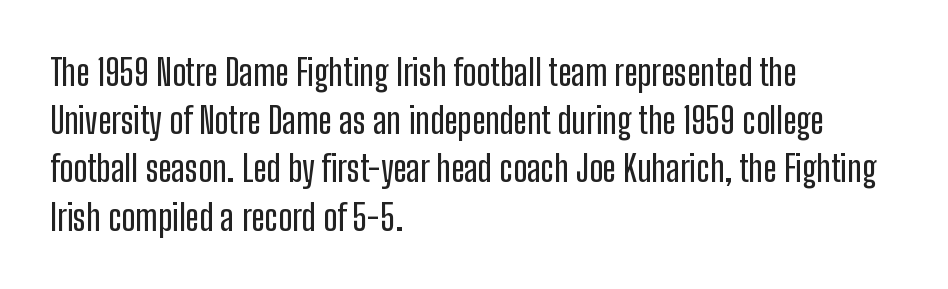
{"serif": "no", "italic": "no", "width": "condensed", "stroke_contrast": "low", "x_height": "medium", "monospaced": "no", "underline": "no", "align": "left", "line_spacing": "normal", "line_spacing_ratio": 1.34, "letter_spacing": "normal", "letter_spacing_em": 0.0, "glyph_px": 36}
